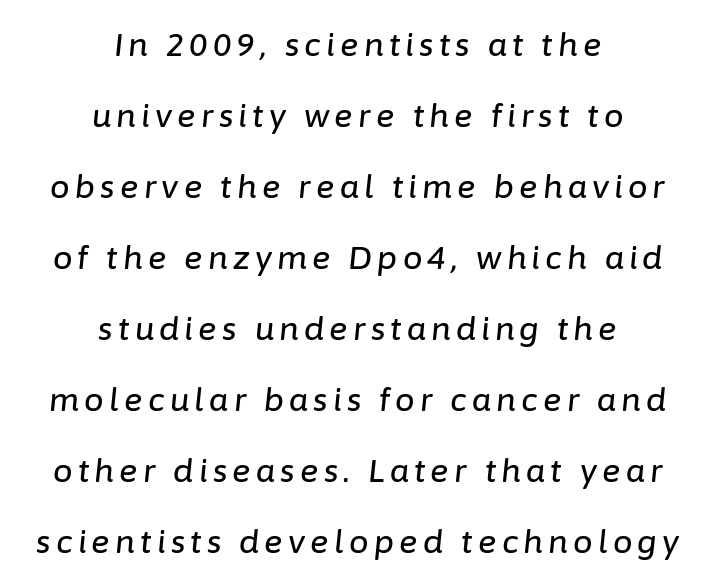
The rendering applies a slant to the glyphs. Honestly, there is no underline to notice here at all. This sample is center-justified, so both line endings float freely. Varying glyph widths throughout — classic text-font behaviour. Students, observe: this is what heavily led, spacious text looks like.
